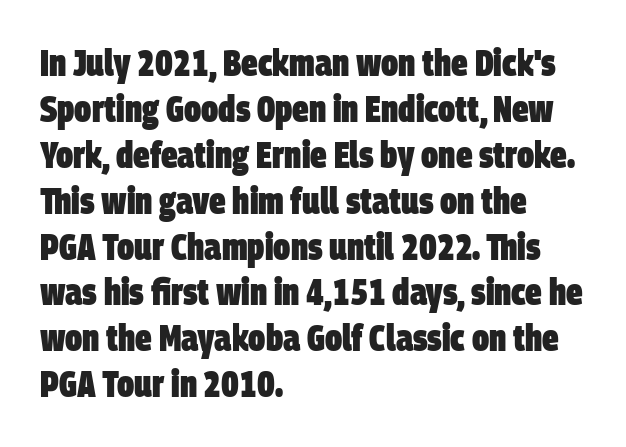
Does the weight exceed regular? Yes, all the way to bold. Horizontally, the lines are justified to the leading edge only. Type without underlining. Spacing verdict: proportional, widths tailored to each character. Font category for this specimen: sans-serif.
